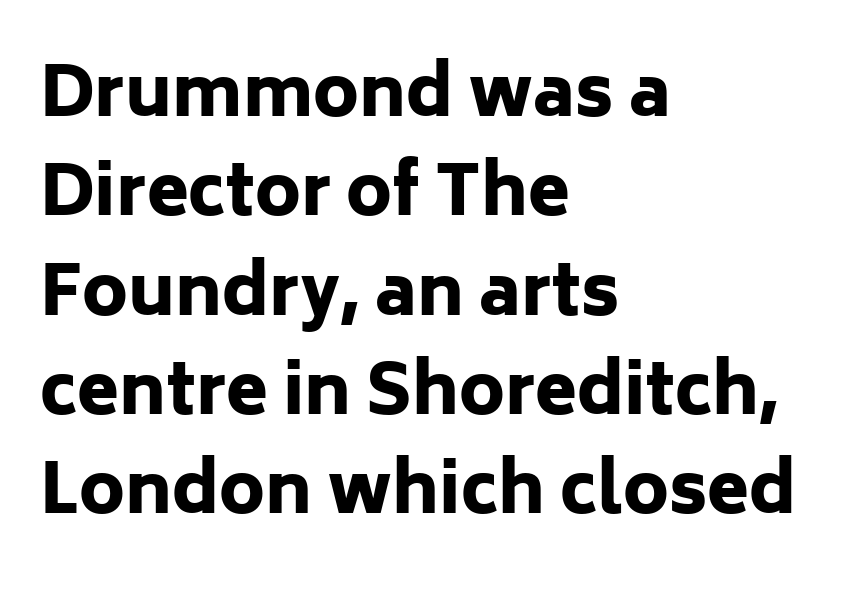
The image shows 68 px heavy sans-serif type, upright; set left-aligned, normal line spacing (1.46x), normal letter spacing, not underlined; low stroke contrast and a medium x-height.
